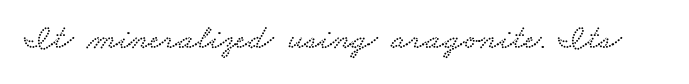
The image shows 35 px wide serif type; set normal letter spacing, not underlined; low stroke contrast and a small x-height.
